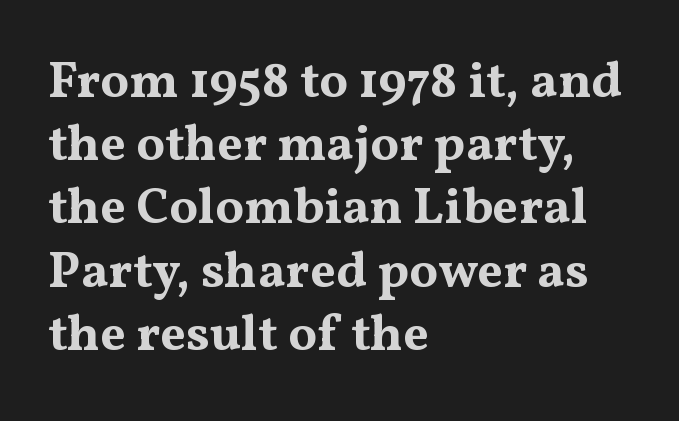
Alignment: flush left. Proportional: the letters do not fall into vertical columns. Students, note that the glyphs here touch the page at normal intervals. This is the regular roman posture of the typeface. Each row of text sits above clean, open space. The rendering shows small feet on the letterforms — a serif design.
